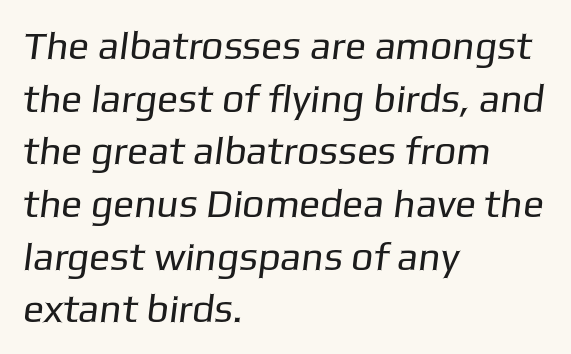
Nothing heavy about these letters — not bold at all. Spacing verdict: proportional, widths tailored to each character. Compared with typical paragraphs, the rows here are spaced about the same. Honestly, there is no underline to notice here at all. The letterforms sit shoulder to shoulder at normal distance. This is sans-serif lettering, the kind often seen on screens and signage.
